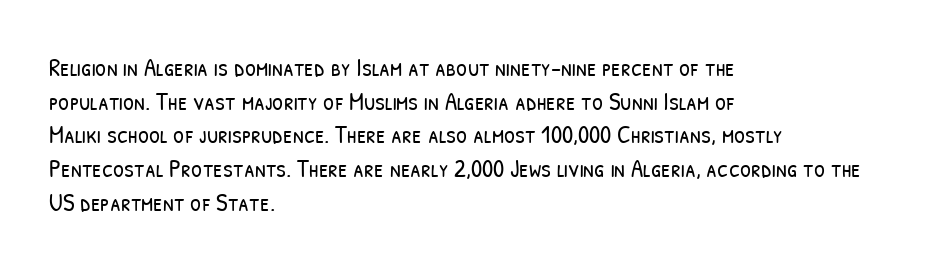
The image shows 25 px text type; set left-aligned, normal line spacing (1.35x), normal letter spacing, not underlined.
